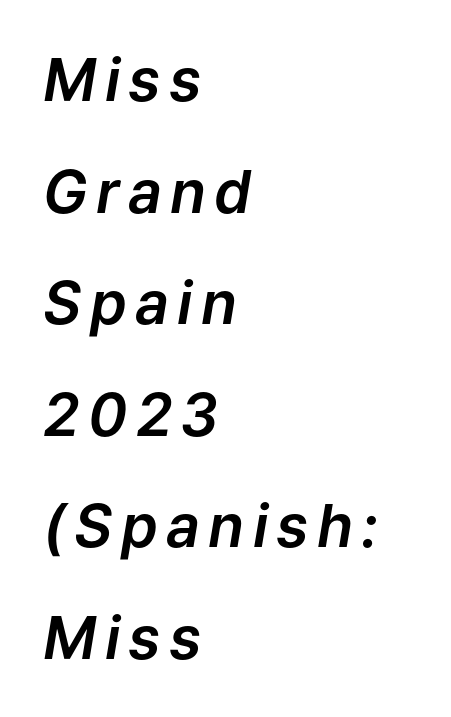
{"italic": "yes", "lean": "right", "slant_degrees": 9, "width": "normal", "stroke_contrast": "low", "x_height": "medium", "monospaced": "no", "underline": "no", "align": "left", "line_spacing_ratio": 1.89, "glyph_px": 59}
